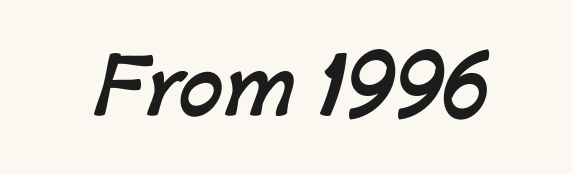
{"serif": "no", "bold": "yes", "weight": "semibold", "width": "normal", "stroke_contrast": "low", "x_height": "medium", "monospaced": "no", "underline": "no", "letter_spacing": "normal", "letter_spacing_em": 0.0, "glyph_px": 74}
